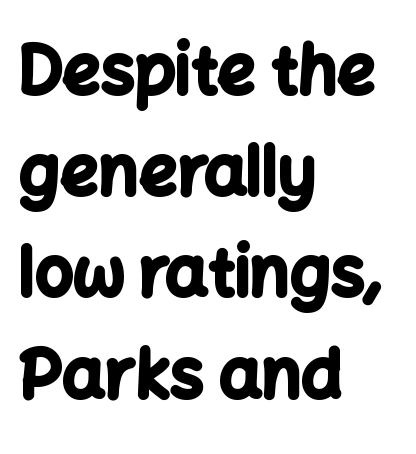
Q: Is the text bold? A: Yes.
Q: Is the text italic (slanted)? A: No, it is upright.
Q: Is the typeface a serif or a sans-serif typeface? A: Sans-serif.
Q: Is the text underlined? A: No.
Q: How is the paragraph aligned? A: Left-aligned.
Q: Is the spacing between letters normal or unusually wide? A: Normal.
Q: Is the spacing between lines tight, normal or loose? A: Normal.
Q: Width (condensed, normal, or wide)? A: Normal.
Q: Stroke contrast? A: Low.
Q: x-height? A: Medium.
Q: Monospaced? A: No.
